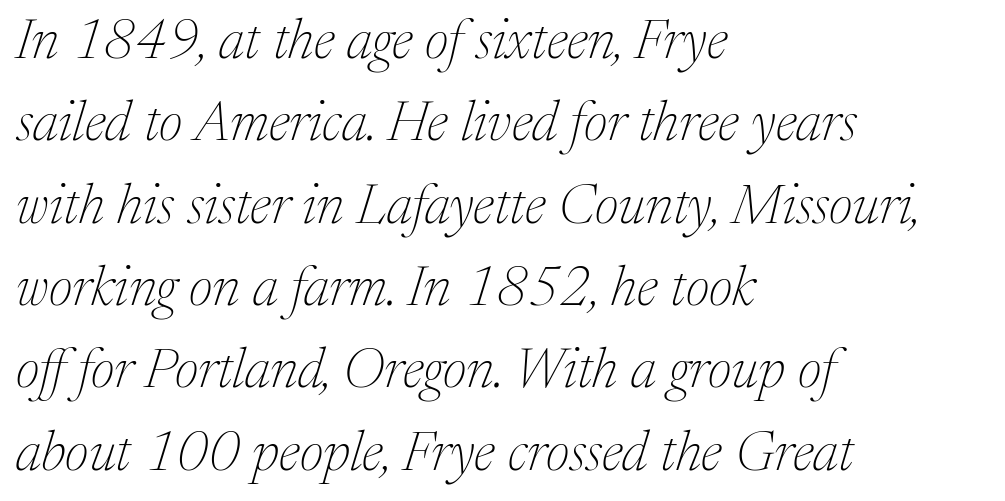
The image shows 56 px thin serif type, italic (leaning right); set left-aligned, normal line spacing (1.47x), normal letter spacing, not underlined; medium stroke contrast and a medium x-height.
